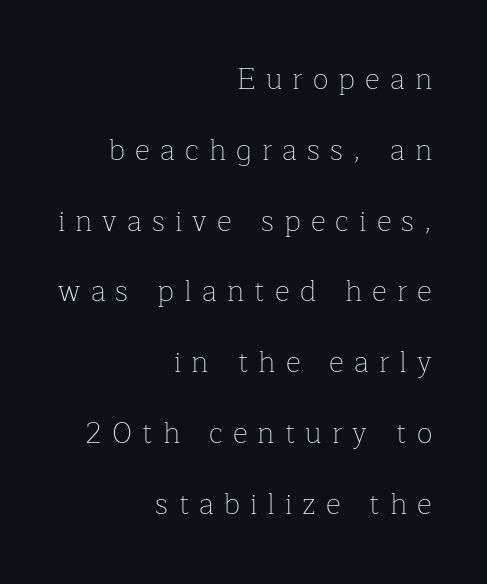
Q: Is the text bold? A: No.
Q: Is the text italic (slanted)? A: No, it is upright.
Q: Is the typeface a serif or a sans-serif typeface? A: Serif.
Q: Is the text underlined? A: No.
Q: How is the paragraph aligned? A: Right-aligned.
Q: Is the spacing between letters normal or unusually wide? A: Unusually wide.
Q: Is the spacing between lines tight, normal or loose? A: Loose.
Q: Width (condensed, normal, or wide)? A: Normal.
Q: Stroke contrast? A: Low.
Q: x-height? A: Medium.
Q: Monospaced? A: No.
